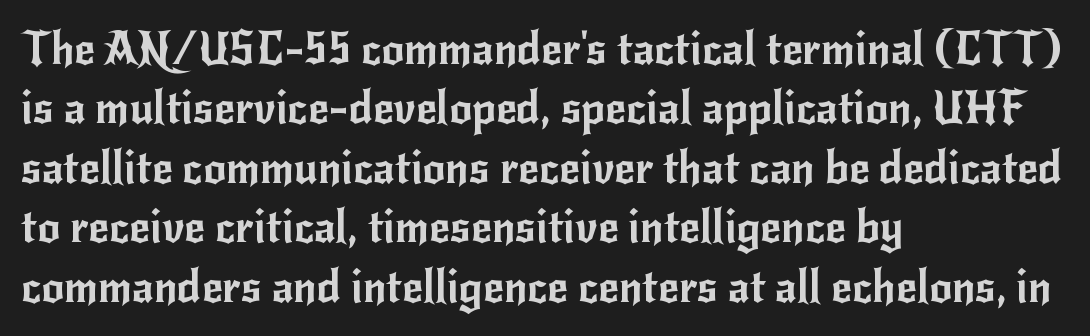
Tall strokes in this sample are plumb rather than angled. Unlike a traditional serif, this face leaves its strokes unadorned. Each row of text sits above clean, open space. In terms of leading, this rendering sits right in the middle.
